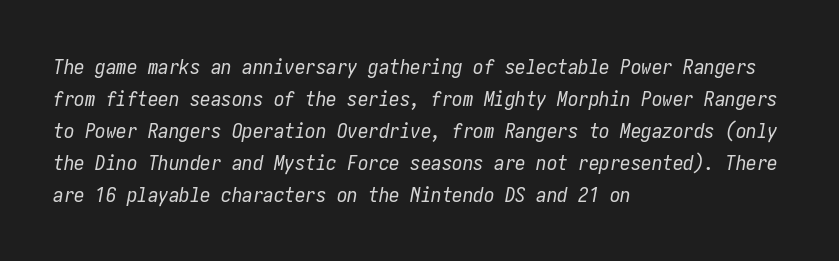
{"italic": "yes", "lean": "right", "slant_degrees": 10, "bold": "no", "underline": "no", "align": "left", "line_spacing": "normal", "line_spacing_ratio": 1.52, "letter_spacing": "normal", "letter_spacing_em": 0.0, "glyph_px": 21}
